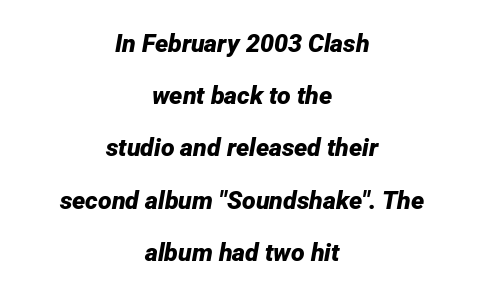
{"italic": "yes", "lean": "right", "slant_degrees": 12, "bold": "yes", "underline": "no", "align": "center", "line_spacing": "loose", "line_spacing_ratio": 2.09, "letter_spacing": "normal", "letter_spacing_em": 0.0, "glyph_px": 25}
